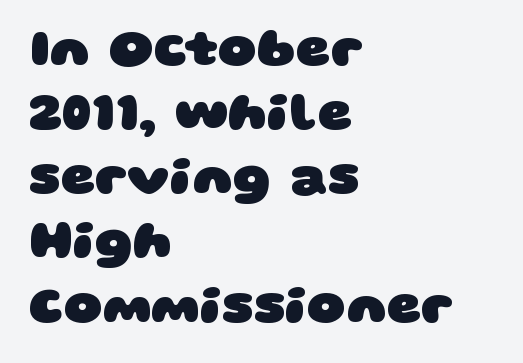
{"serif": "no", "bold": "yes", "weight": "heavy", "width": "wide", "stroke_contrast": "low", "x_height": "large", "monospaced": "no", "underline": "no", "align": "left", "line_spacing_ratio": 1.21, "letter_spacing": "normal", "letter_spacing_em": 0.0, "glyph_px": 53}
